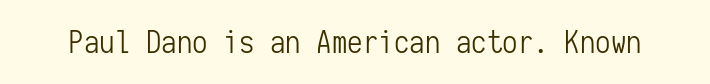
{"serif": "no", "italic": "no", "bold": "no", "weight": "light", "width": "condensed", "stroke_contrast": "low", "x_height": "medium", "monospaced": "yes", "underline": "no", "letter_spacing": "normal", "letter_spacing_em": 0.0, "glyph_px": 31}
